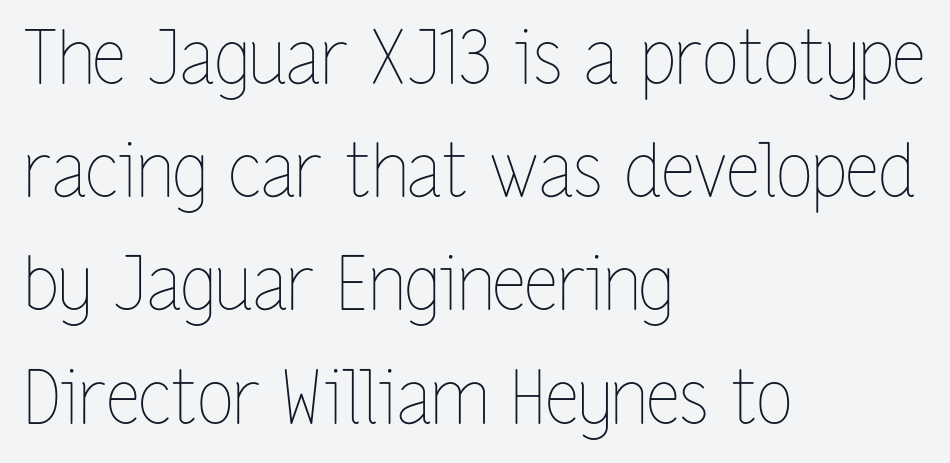
Q: Is the text bold? A: No.
Q: Is the text italic (slanted)? A: No, it is upright.
Q: Is the text underlined? A: No.
Q: How is the paragraph aligned? A: Left-aligned.
Q: Is the spacing between letters normal or unusually wide? A: Normal.
Q: Is the spacing between lines tight, normal or loose? A: Normal.
Q: Width (condensed, normal, or wide)? A: Condensed.
Q: Stroke contrast? A: Low.
Q: x-height? A: Medium.
Q: Monospaced? A: No.
